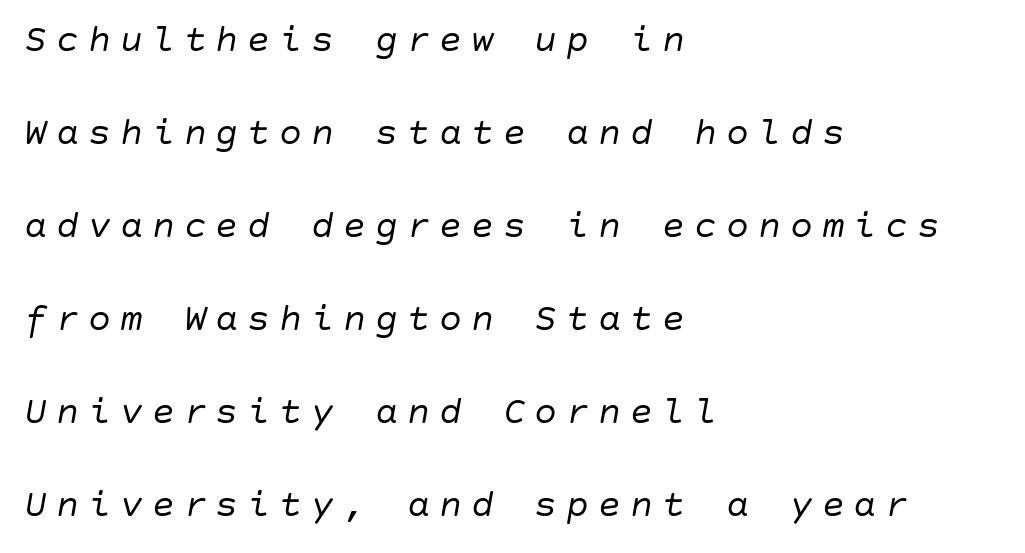
Q: Is the text bold? A: No.
Q: Is the text italic (slanted)? A: Yes, it leans right by about 10 degrees.
Q: Is the text underlined? A: No.
Q: How is the paragraph aligned? A: Left-aligned.
Q: Is the spacing between letters normal or unusually wide? A: Unusually wide.
Q: Is the spacing between lines tight, normal or loose? A: Loose.
Q: Width (condensed, normal, or wide)? A: Normal.
Q: Stroke contrast? A: Low.
Q: x-height? A: Large.
